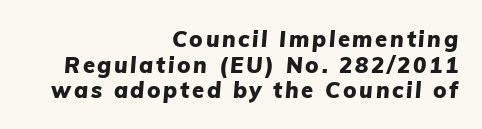
Q: Is the text bold? A: Yes.
Q: Is the text italic (slanted)? A: Yes, it leans right by about 5 degrees.
Q: Is the text underlined? A: No.
Q: How is the paragraph aligned? A: Right-aligned.
